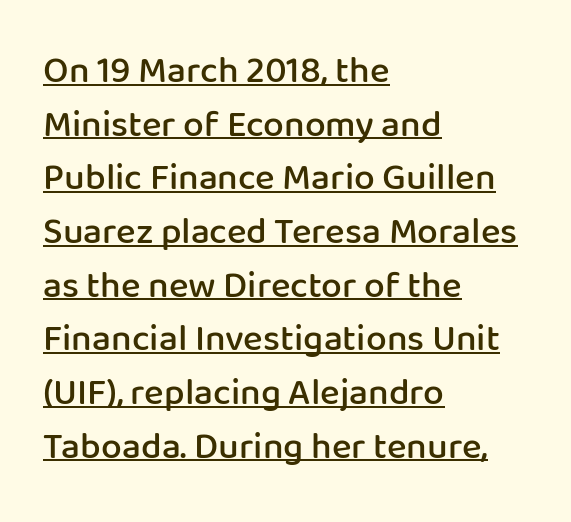
Serifs: no, the terminals of the letterforms are clean. How would I describe the line gaps? Plain and ordinary. The font is running at a semibold setting, under full bold. Standard letterfit; no display-style spreading of the glyphs.
